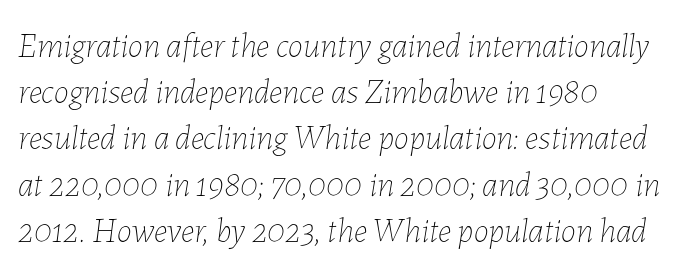
The letterforms sit shoulder to shoulder at normal distance. Spacing verdict: proportional, widths tailored to each character. A student would call this left alignment; a typographer would say flush left, rag right. Descenders hang freely into open space.
